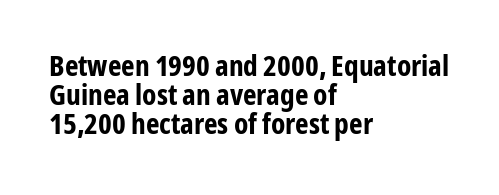
Q: Is the text bold? A: Yes.
Q: Is the text italic (slanted)? A: No, it is upright.
Q: Is the typeface a serif or a sans-serif typeface? A: Sans-serif.
Q: Is the text underlined? A: No.
Q: How is the paragraph aligned? A: Left-aligned.
Q: Is the spacing between letters normal or unusually wide? A: Normal.
Q: Is the spacing between lines tight, normal or loose? A: Tight.
Q: Width (condensed, normal, or wide)? A: Condensed.
Q: Stroke contrast? A: Low.
Q: x-height? A: Medium.
Q: Monospaced? A: No.
